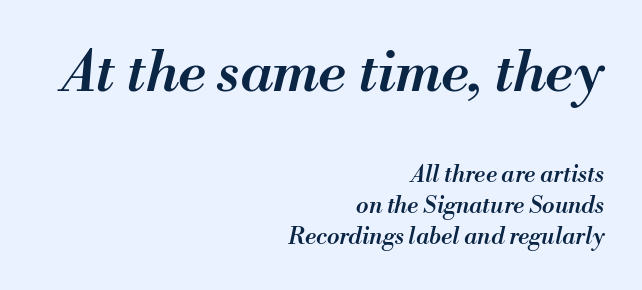
{"italic": "yes", "lean": "right", "slant_degrees": 13, "bold": "semi", "weight": "semibold", "width": "normal", "stroke_contrast": "medium", "x_height": "small", "monospaced": "no", "underline": "no", "align": "right", "line_spacing": "normal", "line_spacing_ratio": 1.34, "letter_spacing": "normal", "letter_spacing_em": 0.0, "larger_block": "first", "size_ratio": 2.48, "glyph_px": 57}
